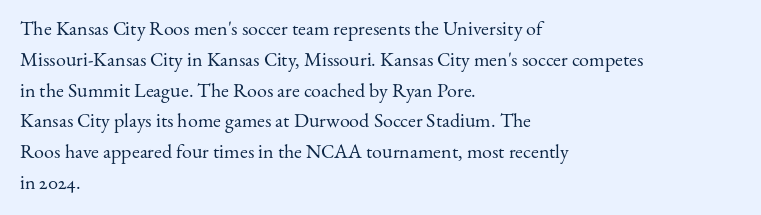
Unmarked baselines from the first word to the last. Between one letter and the next there's only the usual sliver of space. Left-aligned paragraph, ragged on the right. Compared with typical paragraphs, the rows here are spaced about the same. It's the straight-up-and-down kind of type.
